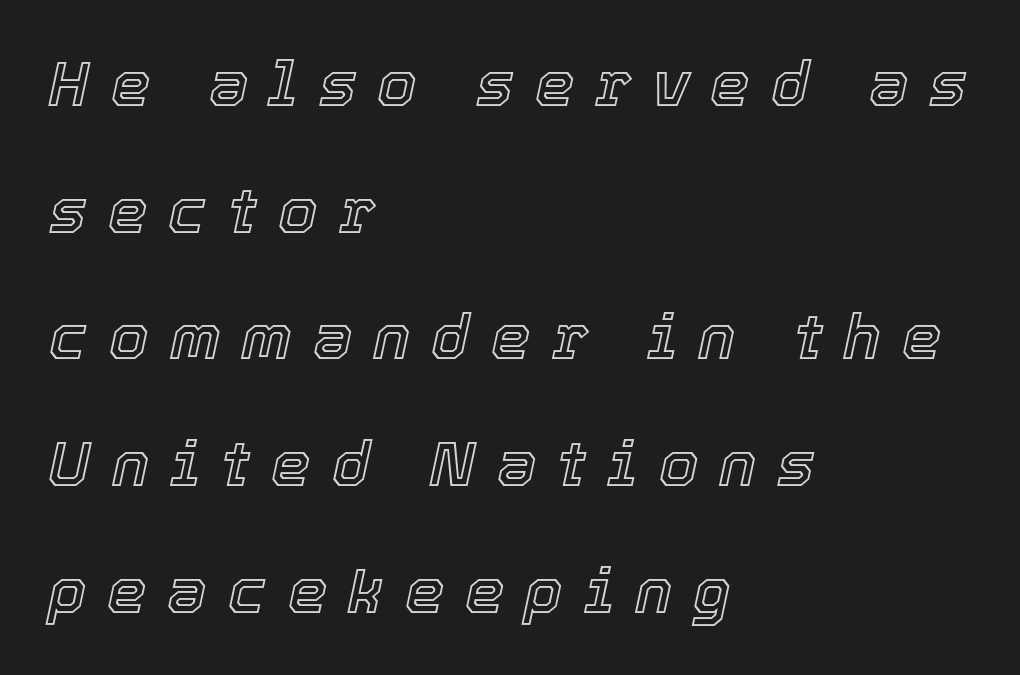
{"italic": "yes", "lean": "right", "slant_degrees": 12, "width": "normal", "x_height": "medium", "monospaced": "no", "underline": "no", "align": "left", "line_spacing": "loose", "line_spacing_ratio": 2.01, "letter_spacing": "wide", "letter_spacing_em": 0.33, "glyph_px": 63}
